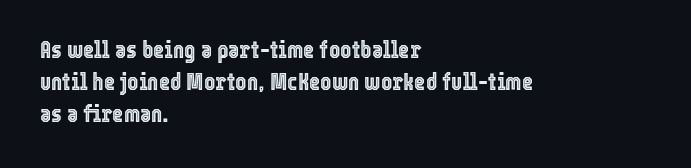
{"italic": "no", "underline": "no", "align": "left", "line_spacing": "normal", "line_spacing_ratio": 1.34, "letter_spacing": "normal", "letter_spacing_em": 0.0, "glyph_px": 24}
